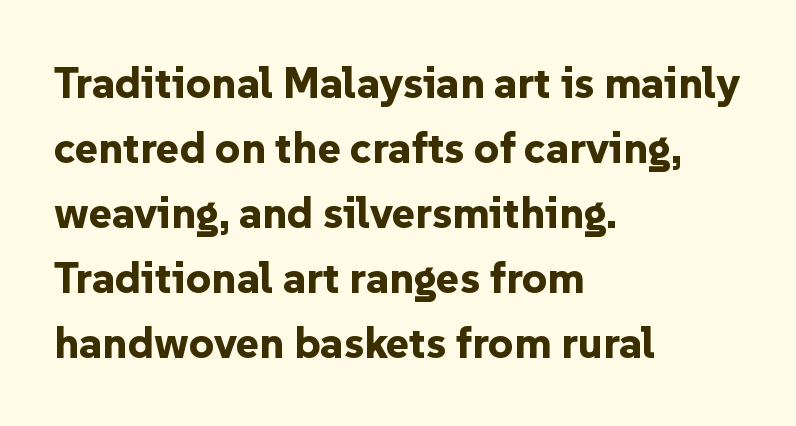
Q: Is the text bold? A: Yes.
Q: Is the text italic (slanted)? A: No, it is upright.
Q: Is the typeface a serif or a sans-serif typeface? A: Sans-serif.
Q: Is the text underlined? A: No.
Q: How is the paragraph aligned? A: Left-aligned.
Q: Is the spacing between letters normal or unusually wide? A: Normal.
Q: Is the spacing between lines tight, normal or loose? A: Normal.
Q: Width (condensed, normal, or wide)? A: Normal.
Q: Stroke contrast? A: Low.
Q: x-height? A: Medium.
Q: Monospaced? A: No.
